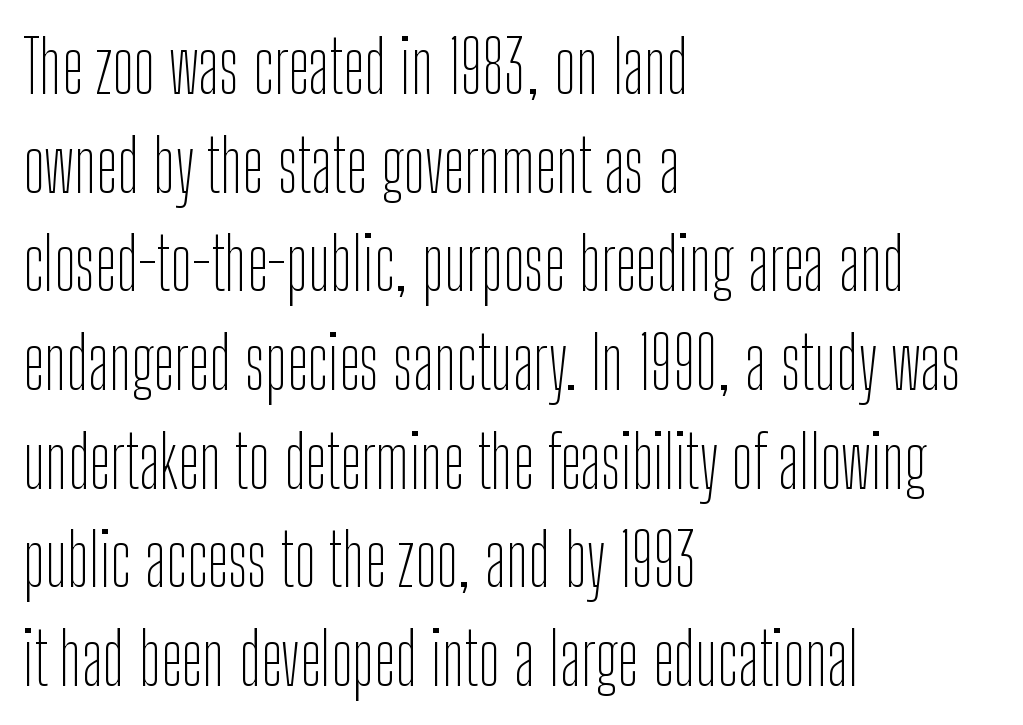
{"serif": "no", "italic": "no", "bold": "no", "weight": "thin", "width": "condensed", "stroke_contrast": "low", "x_height": "medium", "monospaced": "no", "underline": "no", "align": "left", "line_spacing": "normal", "line_spacing_ratio": 1.37, "letter_spacing": "normal", "letter_spacing_em": 0.0, "glyph_px": 72}
